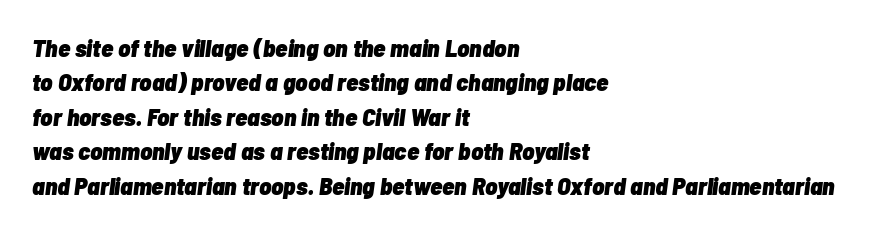
Q: Is the text bold? A: Yes.
Q: Is the text italic (slanted)? A: Yes, it leans right by about 7 degrees.
Q: Is the text underlined? A: No.
Q: How is the paragraph aligned? A: Left-aligned.
Q: Is the spacing between letters normal or unusually wide? A: Normal.
Q: Is the spacing between lines tight, normal or loose? A: Normal.
